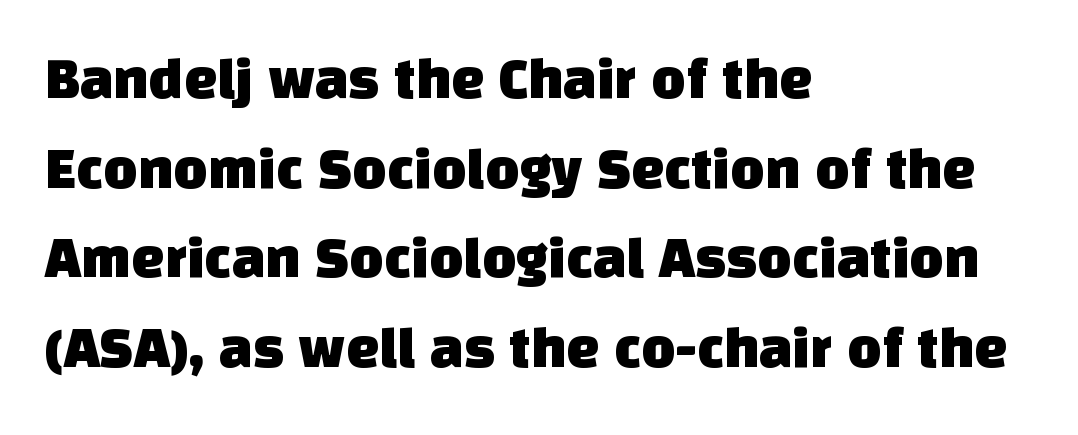
Q: Is the typeface a serif or a sans-serif typeface? A: Sans-serif.
Q: Is the text underlined? A: No.
Q: How is the paragraph aligned? A: Left-aligned.
Q: Is the spacing between letters normal or unusually wide? A: Normal.
Q: Is the spacing between lines tight, normal or loose? A: Normal.
Q: Width (condensed, normal, or wide)? A: Normal.
Q: Stroke contrast? A: Low.
Q: x-height? A: Large.
Q: Monospaced? A: No.
